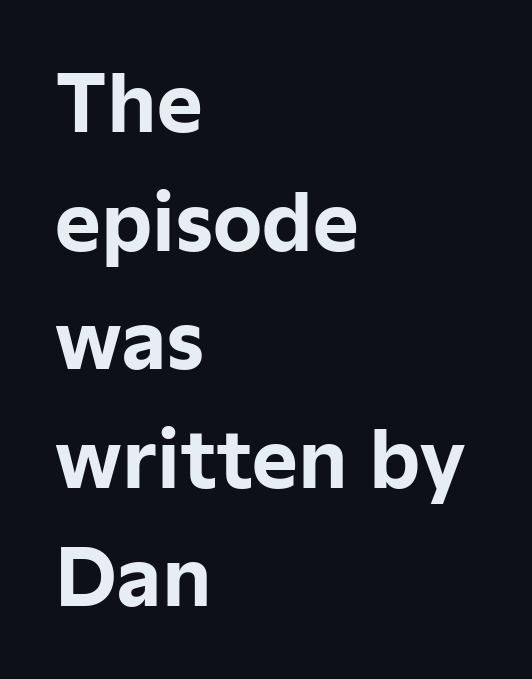
{"serif": "no", "italic": "no", "bold": "yes", "weight": "bold", "width": "normal", "stroke_contrast": "low", "x_height": "medium", "monospaced": "no", "underline": "no", "align": "left", "line_spacing": "normal", "line_spacing_ratio": 1.52, "letter_spacing": "normal", "letter_spacing_em": 0.0, "glyph_px": 78}
